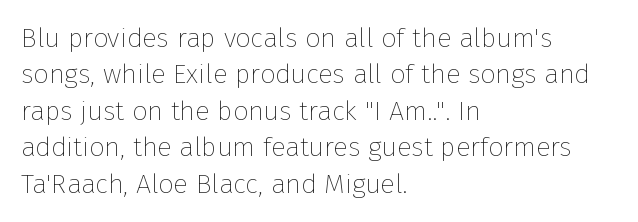
Upright lettering throughout. Reading down the column, the eye jumps a familiar distance to each next line. The typesetting does not lean heavy: it is not bold. Horizontal alignment here is leftward, the default for most running prose. The space directly below the letters is spotless. Glyph-to-glyph distance matches everyday printed text.
